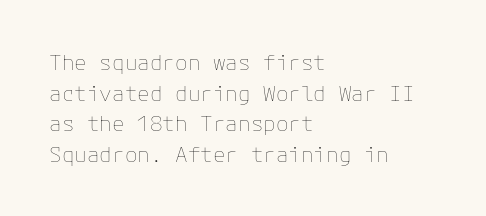
{"italic": "no", "bold": "no", "underline": "no", "align": "left", "line_spacing": "normal", "line_spacing_ratio": 1.46, "letter_spacing": "normal", "letter_spacing_em": 0.0, "glyph_px": 21}
